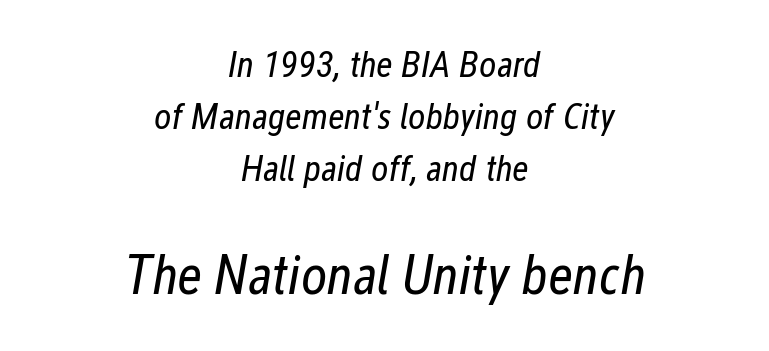
The image shows 56 px regular-weight, condensed type, italic (leaning right); set centered, normal line spacing (1.4x), normal letter spacing, not underlined; the second (bottom) block is 1.51x larger; low stroke contrast and a medium x-height.
